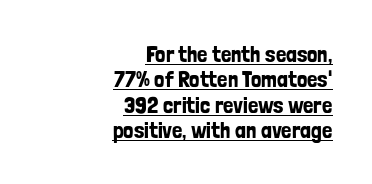
The words here are underlined. Unlike italic type, these characters show no tilt at all. Is the letter spacing exaggerated? No — it looks like the ordinary default. Is the block centered? No — it sits flush against the right margin. Quick note: interline space is minimal.
